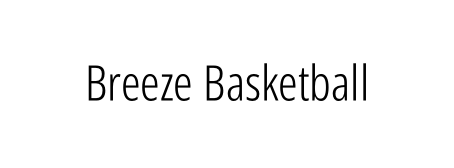
The image shows 49 px light, condensed sans-serif type, upright; set normal letter spacing, not underlined; low stroke contrast and a medium x-height.
